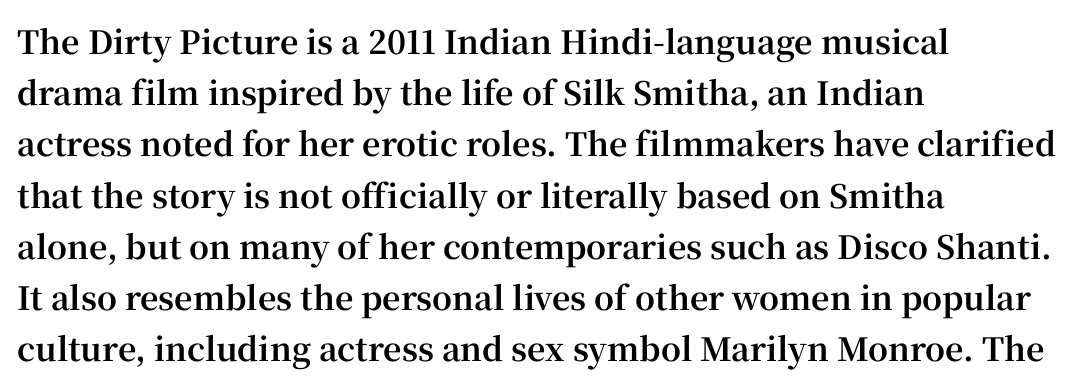
{"serif": "yes", "italic": "no", "bold": "yes", "weight": "bold", "width": "normal", "stroke_contrast": "high", "x_height": "medium", "monospaced": "no", "underline": "no", "align": "left", "line_spacing": "normal", "line_spacing_ratio": 1.6, "letter_spacing": "normal", "letter_spacing_em": 0.0, "glyph_px": 32}
